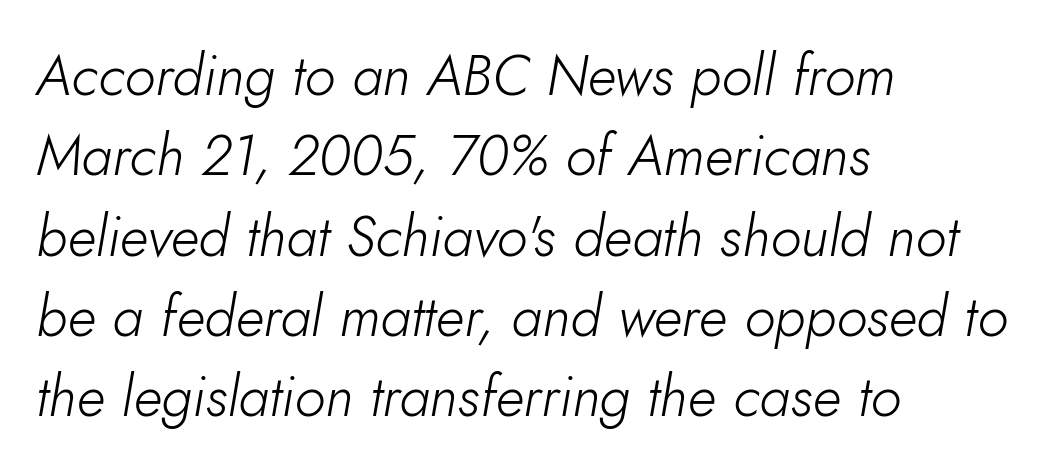
The specimen reads as italic at a glance. The glyphs are unaccompanied by any horizontal stroke below them. The rag falls on the right side of this text block. The rendering keeps characters at their native spacing.
